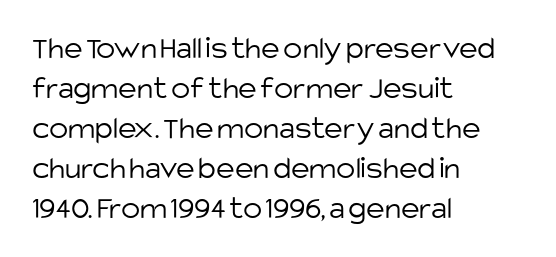
The image shows 32 px light sans-serif type, upright; set left-aligned, normal line spacing (1.25x), normal letter spacing, not underlined; low stroke contrast and a large x-height.
